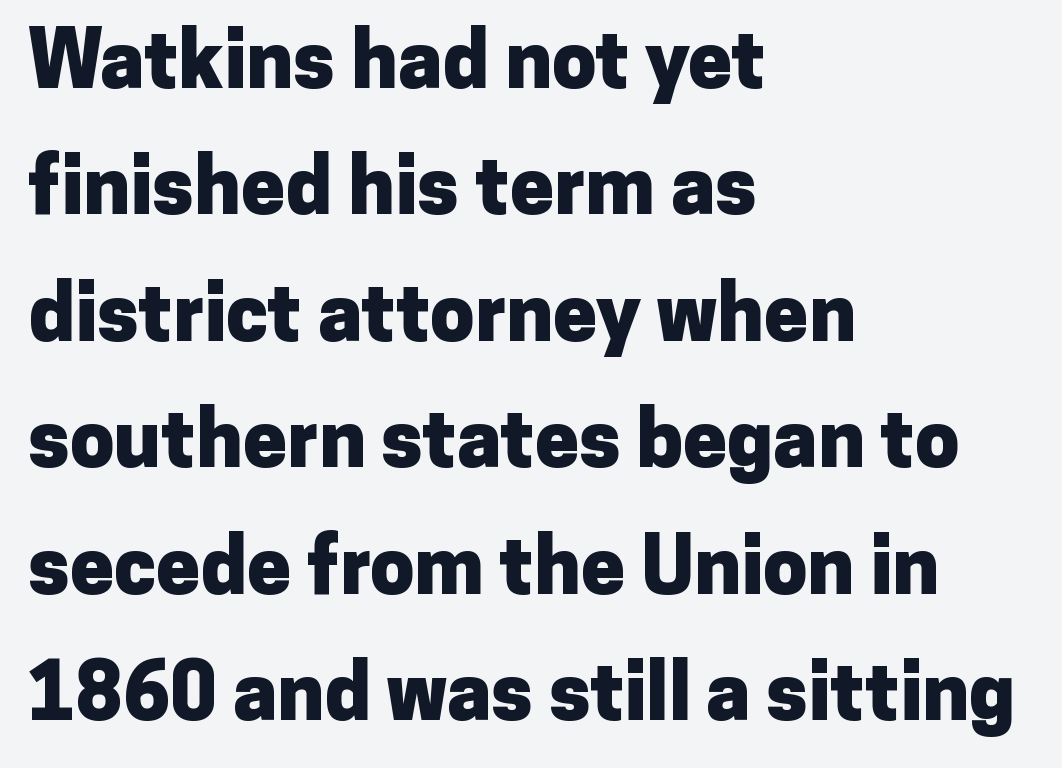
Q: Is the text bold? A: Yes.
Q: Is the text italic (slanted)? A: No, it is upright.
Q: Is the typeface a serif or a sans-serif typeface? A: Sans-serif.
Q: Is the text underlined? A: No.
Q: How is the paragraph aligned? A: Left-aligned.
Q: Is the spacing between letters normal or unusually wide? A: Normal.
Q: Is the spacing between lines tight, normal or loose? A: Normal.
Q: Width (condensed, normal, or wide)? A: Normal.
Q: Stroke contrast? A: Low.
Q: x-height? A: Medium.
Q: Monospaced? A: No.
